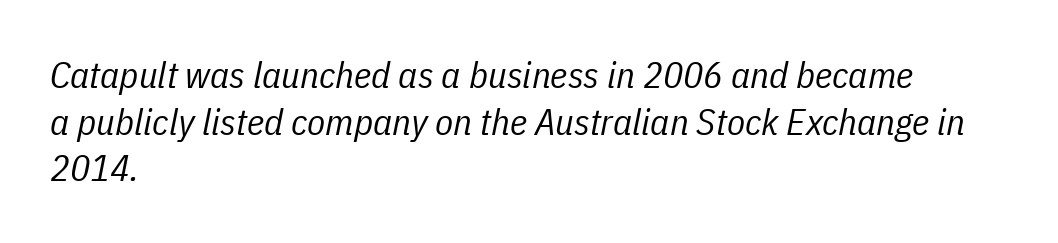
The image shows 37 px regular-weight, condensed type, italic (leaning right); set left-aligned, normal line spacing (1.26x), normal letter spacing, not underlined; low stroke contrast and a medium x-height.
